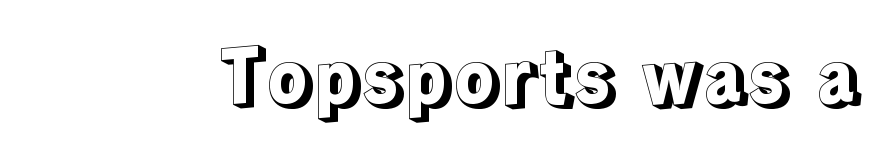
The image shows 75 px text type, upright; set normal letter spacing, not underlined; a medium x-height.
